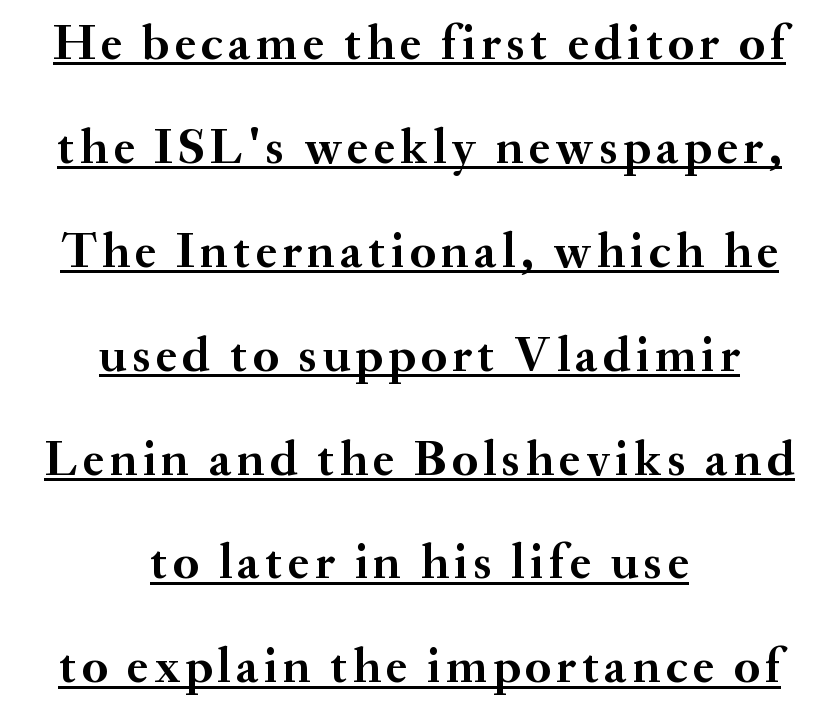
The setting favours the middle, as headings and verse often do. Stroke terminals: seriffed. Every word sits above its own underline. Thick stems and heavy bowls — unmistakably bold. Upright lettering throughout.
